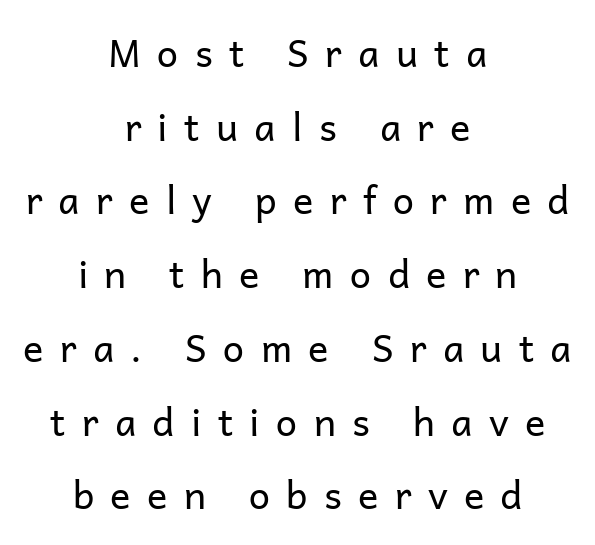
The image shows 38 px regular-weight sans-serif type, upright; set centered, loose line spacing (1.94x), unusually wide letter spacing (+0.43 em), not underlined; low stroke contrast and a medium x-height.
